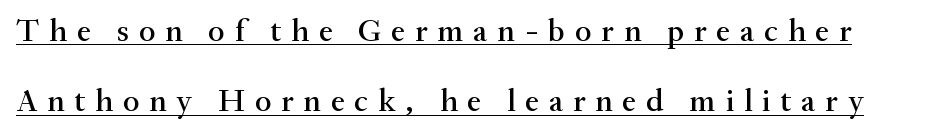
{"serif": "yes", "italic": "no", "width": "normal", "stroke_contrast": "medium", "x_height": "small", "monospaced": "no", "underline": "yes", "line_spacing": "loose", "line_spacing_ratio": 2.2, "letter_spacing": "wide", "letter_spacing_em": 0.31, "glyph_px": 32}
